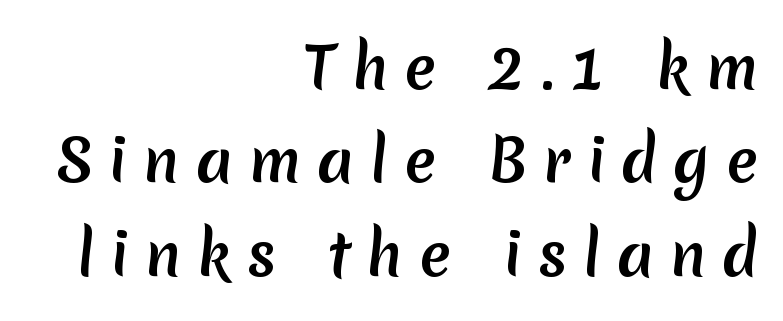
The image shows 58 px sans-serif type; set right-aligned, normal line spacing (1.61x), unusually wide letter spacing (+0.28 em), not underlined; medium stroke contrast and a medium x-height.
